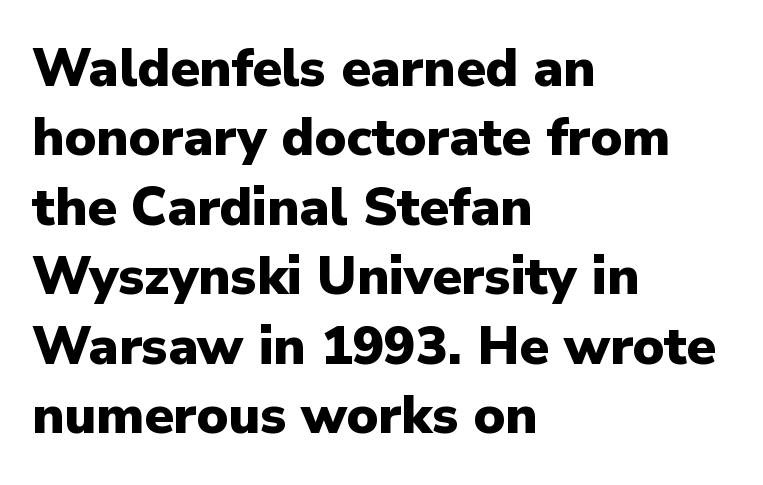
The image shows 53 px heavy sans-serif type, upright; set left-aligned, normal line spacing (1.31x), normal letter spacing, not underlined; low stroke contrast and a medium x-height.
